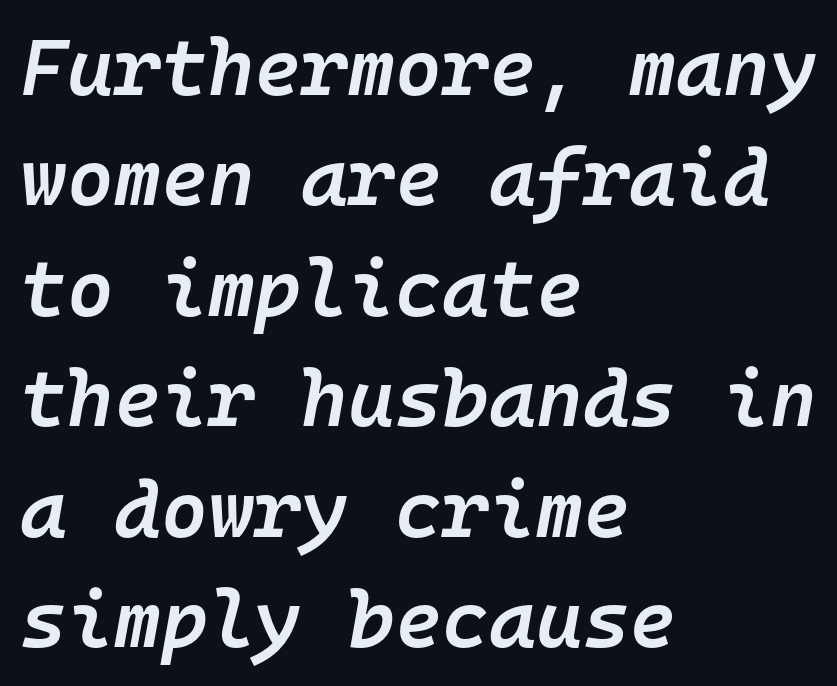
The lines in this sample share a left origin and differ only in where they stop. Normally led — the rows are evenly, conventionally spaced. The rendering applies a slant to the glyphs. The string is rendered with underlining switched off.
